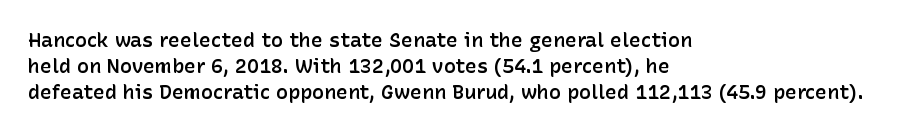
The image shows 20 px text type, upright; set left-aligned, normal line spacing (1.3x), normal letter spacing, not underlined.
